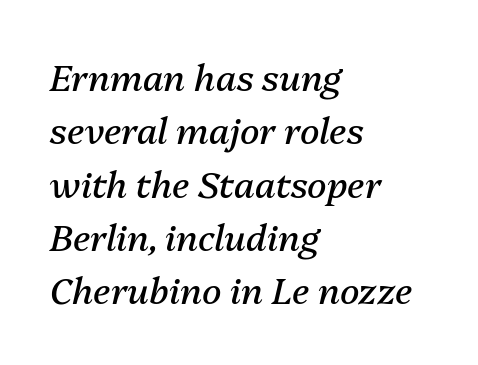
Q: Is the text bold? A: No.
Q: Is the text italic (slanted)? A: Yes, it leans right by about 13 degrees.
Q: Is the text underlined? A: No.
Q: How is the paragraph aligned? A: Left-aligned.
Q: Is the spacing between letters normal or unusually wide? A: Normal.
Q: Is the spacing between lines tight, normal or loose? A: Normal.
Q: Width (condensed, normal, or wide)? A: Normal.
Q: Stroke contrast? A: Medium.
Q: x-height? A: Medium.
Q: Monospaced? A: No.
